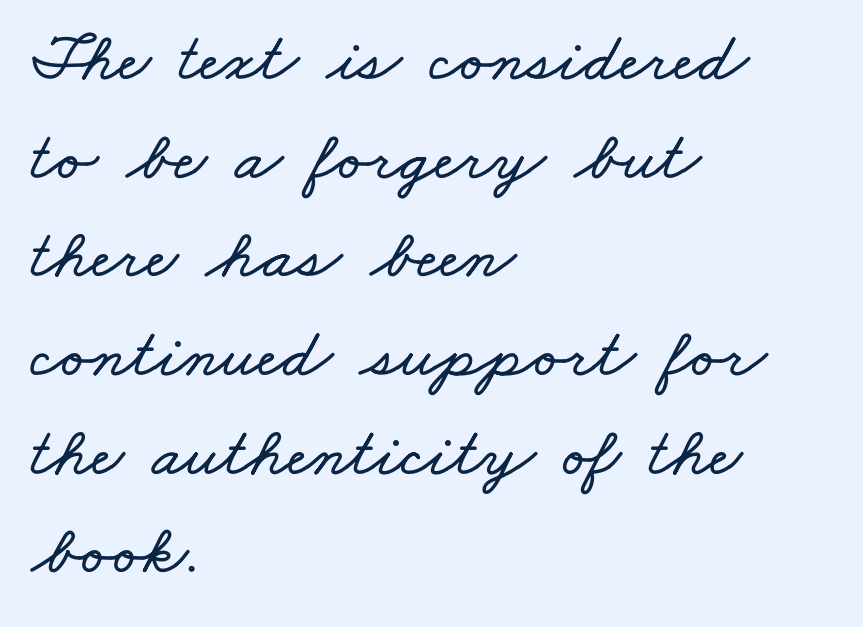
{"width": "wide", "stroke_contrast": "low", "x_height": "small", "monospaced": "no", "underline": "no", "align": "left", "line_spacing": "normal", "line_spacing_ratio": 1.41, "letter_spacing": "normal", "letter_spacing_em": 0.0, "glyph_px": 70}
